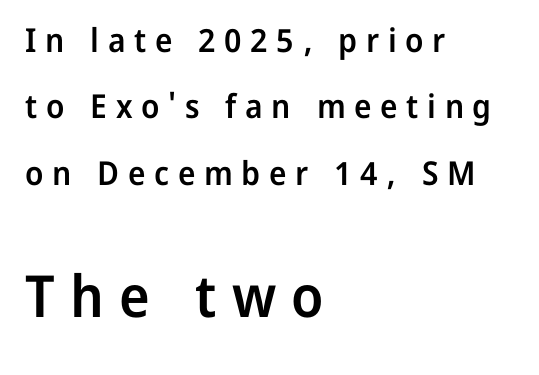
The rendering uses a semibold face; strokes are thickened but not to full bold. Looks like regular typesetting: each glyph gets only the width it needs. This rendering widens character spacing well past its baseline value. Bare-footed words on every line. The lines are spread far apart with generous leading. Serifs: no, the terminals of the letterforms are clean.
